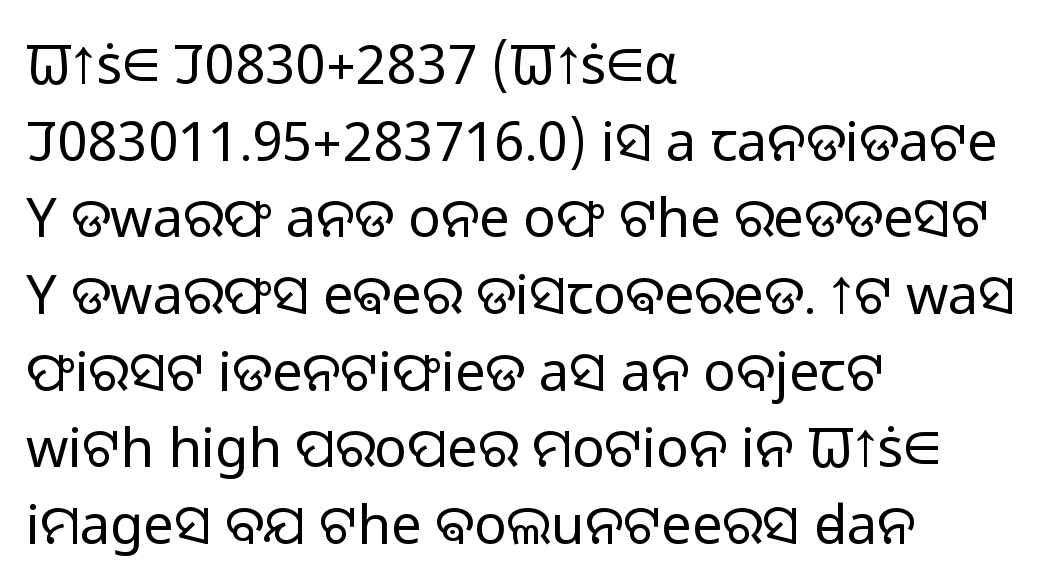
{"serif": "no", "italic": "no", "bold": "no", "weight": "light", "width": "normal", "stroke_contrast": "low", "x_height": "medium", "monospaced": "no", "underline": "no", "align": "left", "line_spacing": "normal", "line_spacing_ratio": 1.42, "letter_spacing": "normal", "letter_spacing_em": 0.0, "glyph_px": 54}
